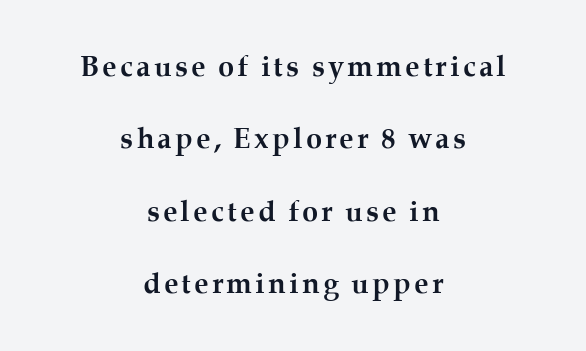
Q: Is the text bold? A: Yes.
Q: Is the text italic (slanted)? A: No, it is upright.
Q: Is the typeface a serif or a sans-serif typeface? A: Serif.
Q: Is the text underlined? A: No.
Q: How is the paragraph aligned? A: Centered.
Q: Is the spacing between lines tight, normal or loose? A: Loose.
Q: Width (condensed, normal, or wide)? A: Normal.
Q: Stroke contrast? A: Medium.
Q: x-height? A: Medium.
Q: Monospaced? A: No.
